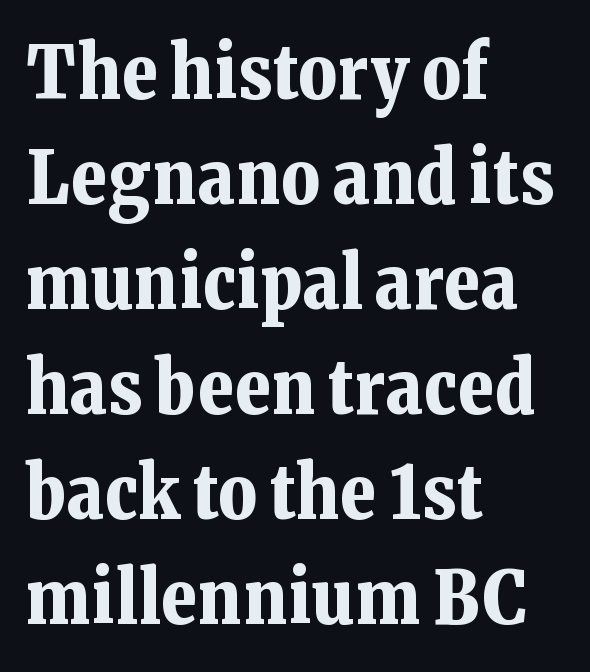
The image shows 74 px bold serif type, upright; set left-aligned, normal line spacing (1.42x), normal letter spacing, not underlined; low stroke contrast and a medium x-height.
